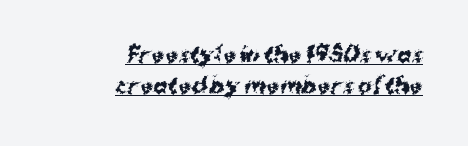
The image shows 21 px bold type; set right-aligned, normal line spacing (1.48x), normal letter spacing, underlined.
